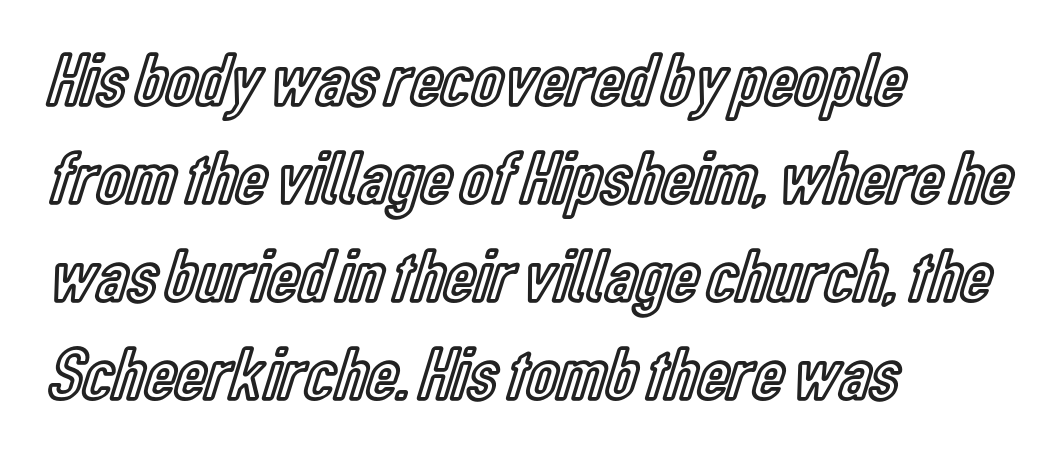
Type without underlining. Proportional: the letters do not fall into vertical columns. Leftover space on each line is placed entirely after the last word. In terms of letterspacing, this is plain default setting. This block has exactly the height ordinary leading produces.
